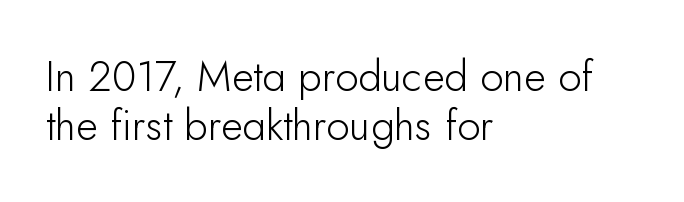
Q: Is the text bold? A: No.
Q: Is the text italic (slanted)? A: No, it is upright.
Q: Is the typeface a serif or a sans-serif typeface? A: Sans-serif.
Q: Is the text underlined? A: No.
Q: How is the paragraph aligned? A: Left-aligned.
Q: Is the spacing between letters normal or unusually wide? A: Normal.
Q: Width (condensed, normal, or wide)? A: Normal.
Q: Stroke contrast? A: Low.
Q: x-height? A: Small.
Q: Monospaced? A: No.
